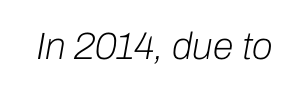
Character widths vary here, with narrow letters taking less room than wide ones. The typesetting does not lean heavy: it is not bold. Bare-footed words on every line. The face used here is rendered with its standard letterfit. The specimen reads as italic at a glance.
